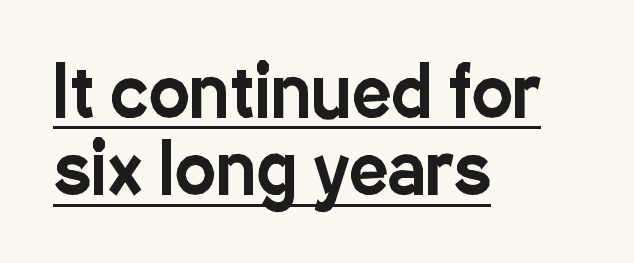
The image shows 69 px condensed sans-serif type, upright; set left-aligned, tight line spacing (1.12x), normal letter spacing, underlined; low stroke contrast and a medium x-height.
